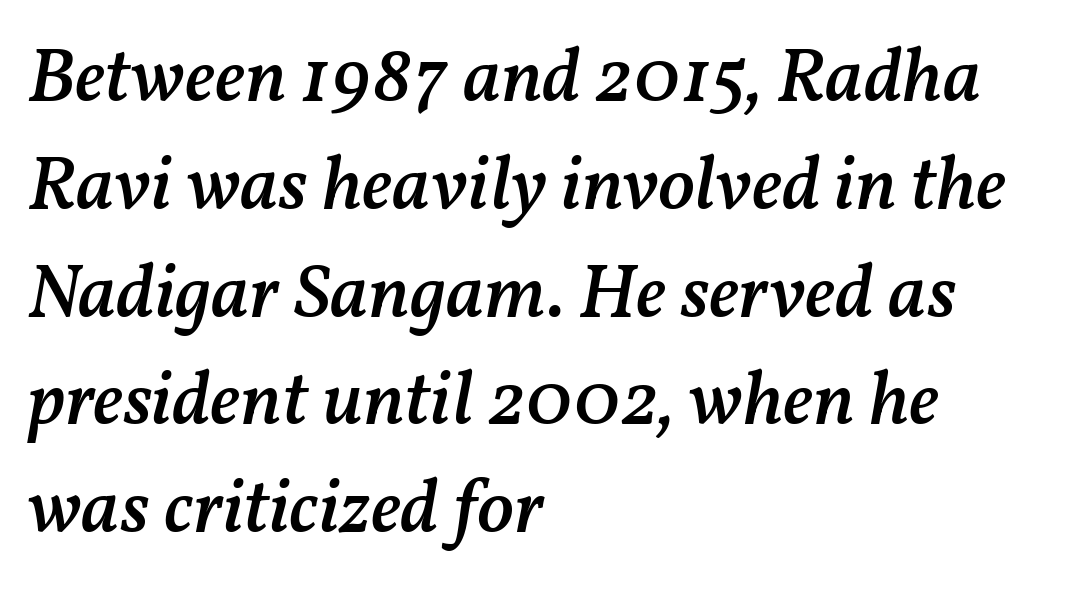
Q: Is the text bold? A: Semi-bold.
Q: Is the text italic (slanted)? A: Yes, it leans right by about 11 degrees.
Q: Is the text underlined? A: No.
Q: How is the paragraph aligned? A: Left-aligned.
Q: Is the spacing between letters normal or unusually wide? A: Normal.
Q: Is the spacing between lines tight, normal or loose? A: Normal.
Q: Width (condensed, normal, or wide)? A: Normal.
Q: Stroke contrast? A: Medium.
Q: x-height? A: Medium.
Q: Monospaced? A: No.
